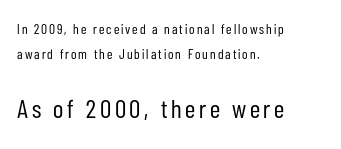
Q: Is the text bold? A: No.
Q: Is the text italic (slanted)? A: No, it is upright.
Q: Is the text underlined? A: No.
Q: How is the paragraph aligned? A: Left-aligned.
Q: Which block of text is set in a larger size, the first (top) or the second (bottom)? A: The second (bottom) one.
